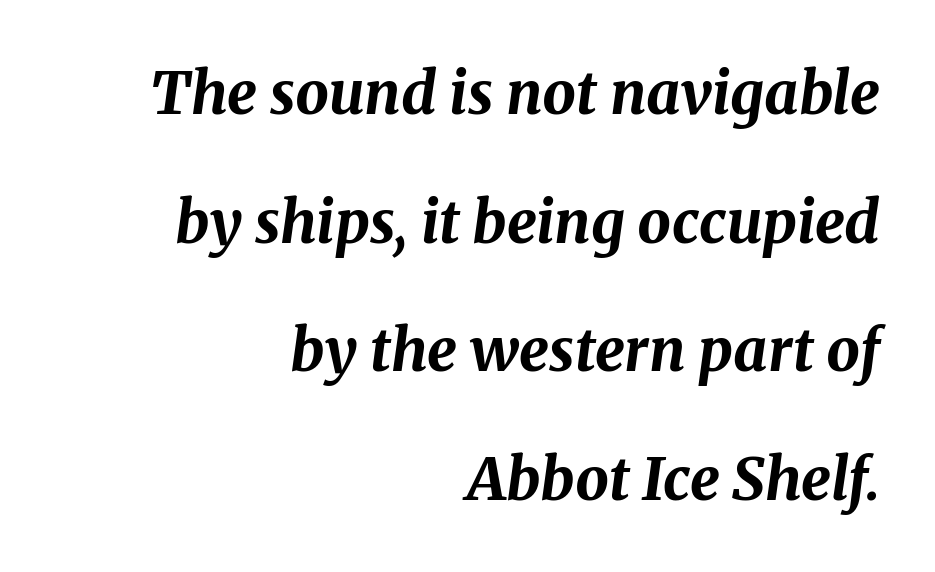
{"italic": "yes", "lean": "right", "slant_degrees": 8, "bold": "yes", "weight": "bold", "width": "normal", "stroke_contrast": "medium", "x_height": "medium", "monospaced": "no", "underline": "no", "align": "right", "line_spacing": "loose", "line_spacing_ratio": 2.18, "letter_spacing": "normal", "letter_spacing_em": 0.0, "glyph_px": 59}
